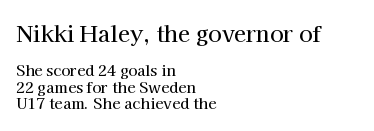
Ordinary non-slanted type is in use. These lines stack with their left ends in a neat column. The emphasis by scale lands on block number one, above. The strip under each line holds only bare page. Each new line begins almost immediately beneath the previous one.
